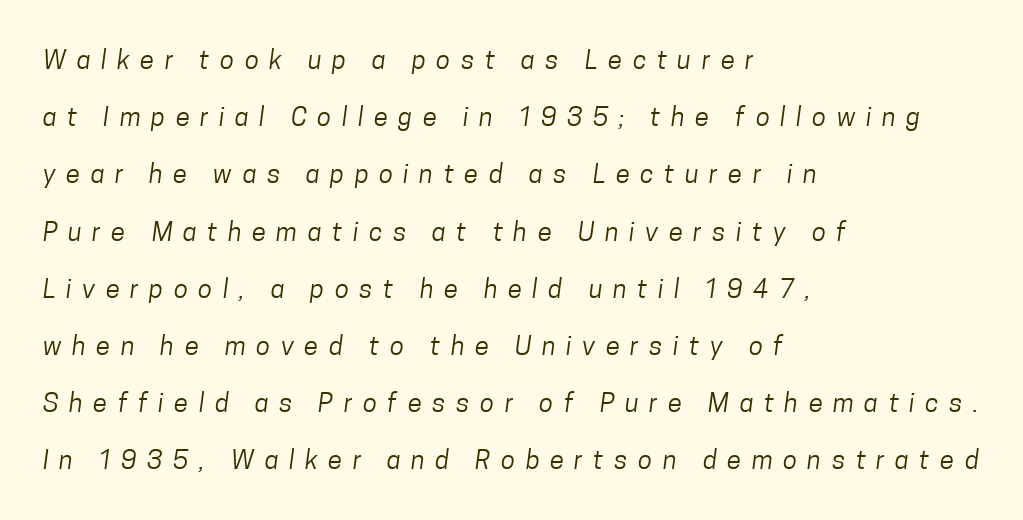
Rule under the text: the space is simply empty. Stems and bowls with no extra thickness — not bold. The horizontal fit of the characters is loose and conspicuously gappy. Regarding leading, the lines here are spaced well apart.
